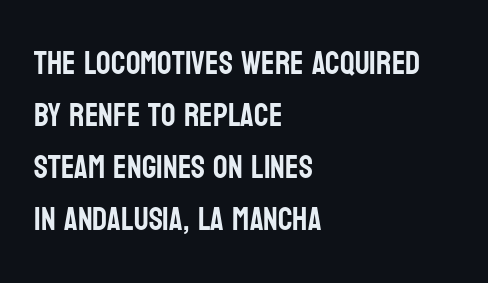
{"serif": "no", "italic": "no", "width": "condensed", "stroke_contrast": "low", "x_height": "large", "monospaced": "no", "underline": "no", "align": "left", "line_spacing": "normal", "line_spacing_ratio": 1.62, "letter_spacing": "normal", "letter_spacing_em": 0.0, "glyph_px": 32}
